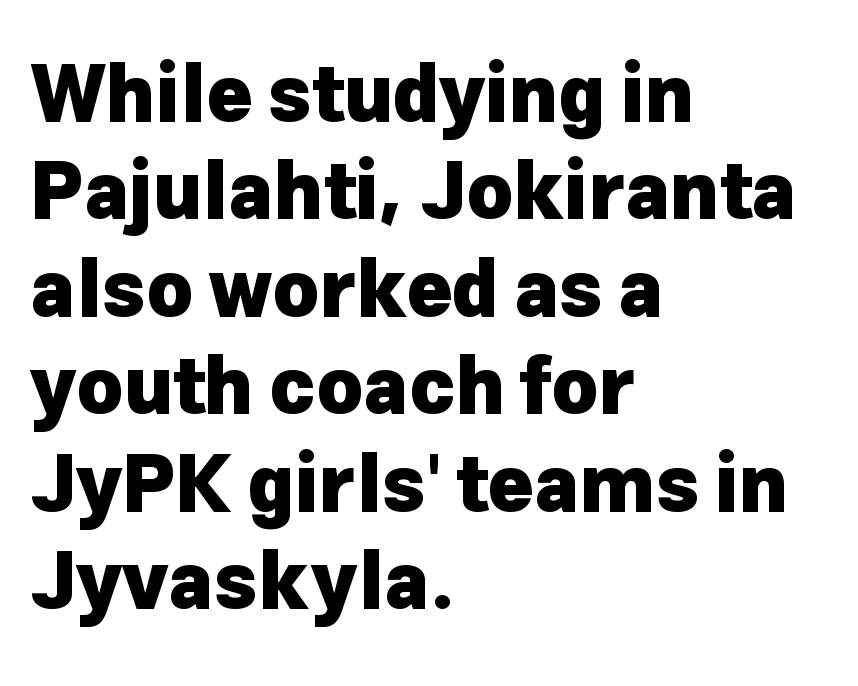
Q: Is the text bold? A: Yes.
Q: Is the text italic (slanted)? A: No, it is upright.
Q: Is the typeface a serif or a sans-serif typeface? A: Sans-serif.
Q: Is the text underlined? A: No.
Q: How is the paragraph aligned? A: Left-aligned.
Q: Is the spacing between letters normal or unusually wide? A: Normal.
Q: Is the spacing between lines tight, normal or loose? A: Normal.
Q: Width (condensed, normal, or wide)? A: Normal.
Q: Stroke contrast? A: Low.
Q: x-height? A: Medium.
Q: Monospaced? A: No.
